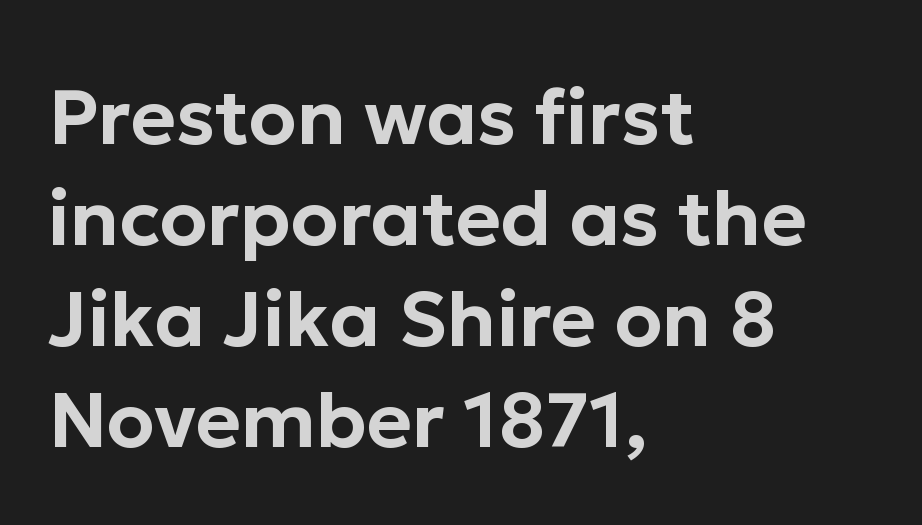
Type style note: lacks serifs. The rendering uses natural spacing where letterforms have individual widths. Each word holds together tightly as a unit, with standard inter-letter gaps. The foot of each line stays bare and open. Unlike italic type, these characters show no tilt at all.
